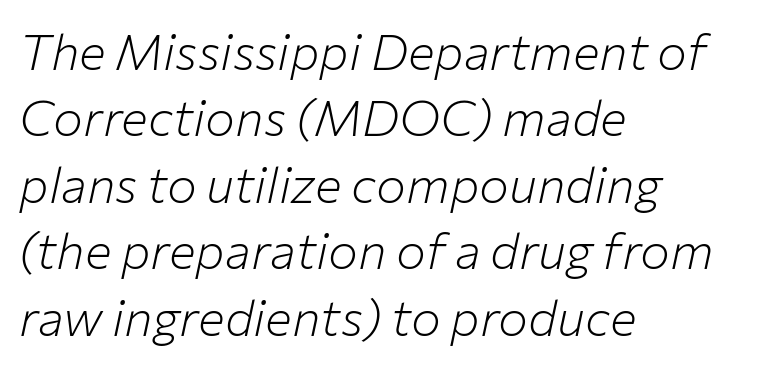
The image shows 50 px light type, italic (leaning right); set left-aligned, normal line spacing (1.33x), normal letter spacing, not underlined; low stroke contrast and a medium x-height.
